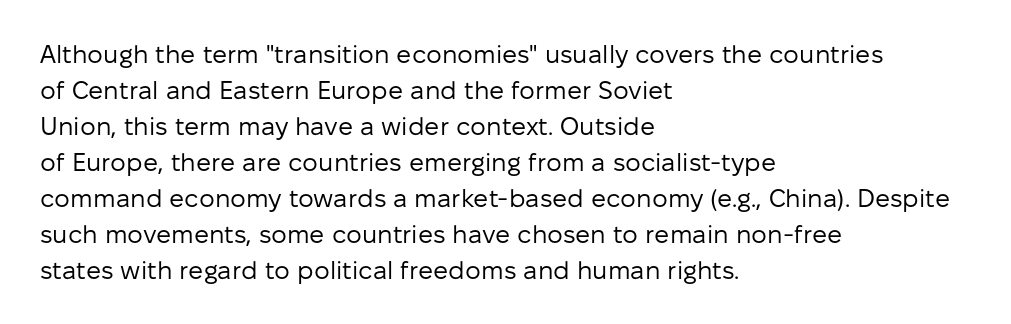
The image shows 25 px text type, upright; set left-aligned, normal line spacing (1.44x), normal letter spacing, not underlined.
